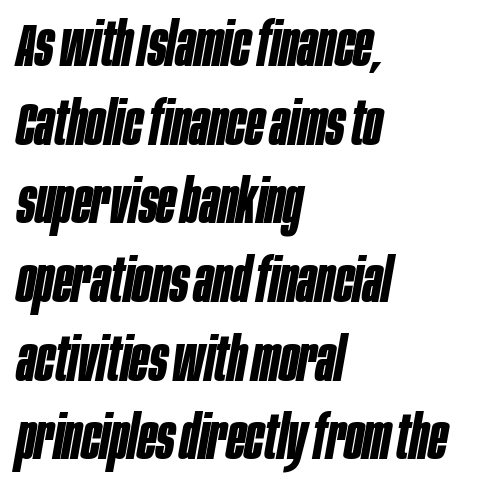
{"italic": "yes", "lean": "right", "slant_degrees": 10, "bold": "yes", "weight": "bold", "width": "condensed", "stroke_contrast": "low", "x_height": "large", "monospaced": "no", "underline": "no", "align": "left", "line_spacing": "normal", "line_spacing_ratio": 1.29, "letter_spacing": "normal", "letter_spacing_em": 0.0, "glyph_px": 61}
